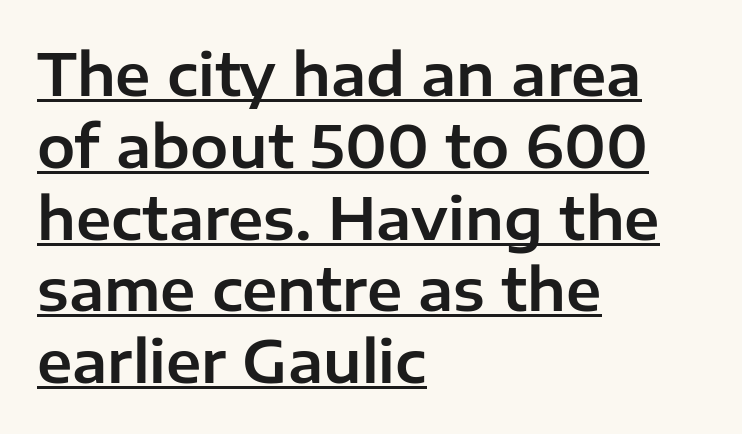
You can tell it's not italic because the verticals are truly vertical. The designer went with a sans here, leaving each stem footless. Each letter keeps its own natural width here, so spacing adapts to shape. Notice how a bar underscores the lettering throughout. Between one letter and the next there's only the usual sliver of space. Is the block centered? No — it sits flush against the left margin.
